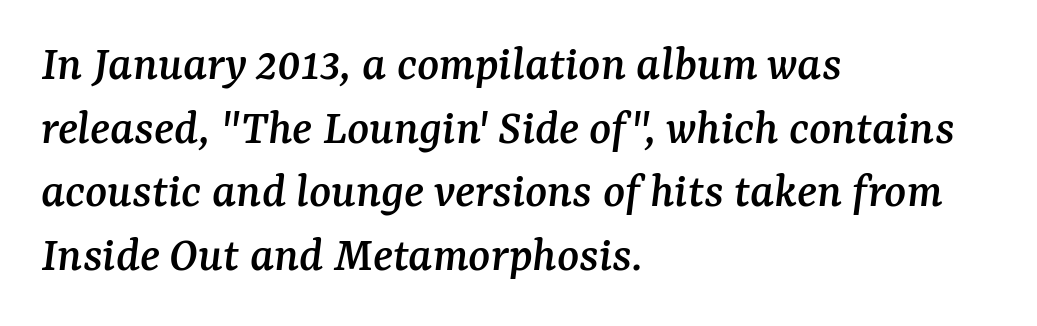
{"serif": "yes", "italic": "yes", "lean": "right", "slant_degrees": 7, "width": "normal", "stroke_contrast": "medium", "x_height": "medium", "monospaced": "no", "underline": "no", "align": "left", "line_spacing": "normal", "line_spacing_ratio": 1.25, "letter_spacing": "normal", "letter_spacing_em": 0.0, "glyph_px": 51}
